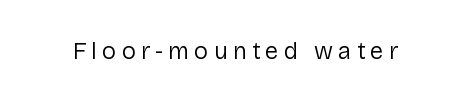
Q: Is the text bold? A: No.
Q: Is the text italic (slanted)? A: No, it is upright.
Q: Is the text underlined? A: No.
Q: Is the spacing between letters normal or unusually wide? A: Unusually wide.
